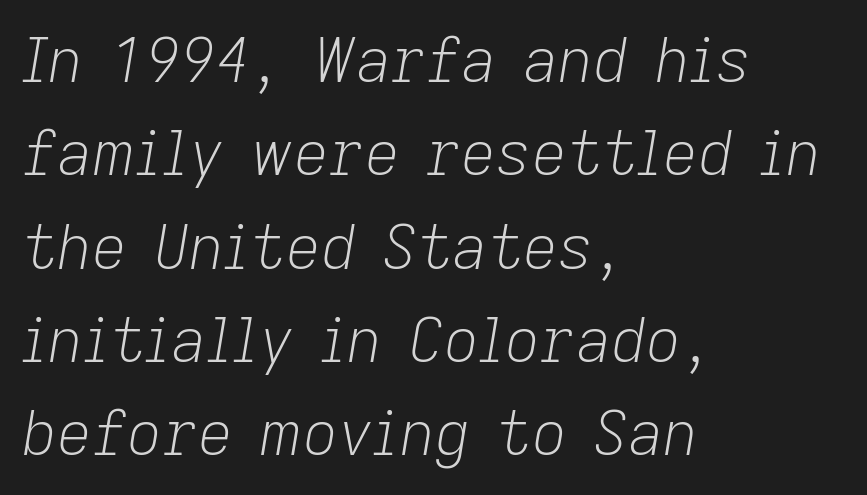
Q: Is the text bold? A: No.
Q: Is the text italic (slanted)? A: Yes, it leans right by about 9 degrees.
Q: Is the text underlined? A: No.
Q: How is the paragraph aligned? A: Left-aligned.
Q: Is the spacing between letters normal or unusually wide? A: Normal.
Q: Is the spacing between lines tight, normal or loose? A: Normal.
Q: Width (condensed, normal, or wide)? A: Normal.
Q: Stroke contrast? A: Low.
Q: x-height? A: Medium.
Q: Monospaced? A: No.
